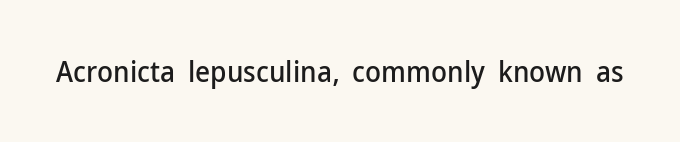
{"serif": "no", "italic": "no", "width": "normal", "stroke_contrast": "low", "x_height": "medium", "monospaced": "no", "underline": "no", "letter_spacing": "normal", "letter_spacing_em": 0.0, "glyph_px": 29}
